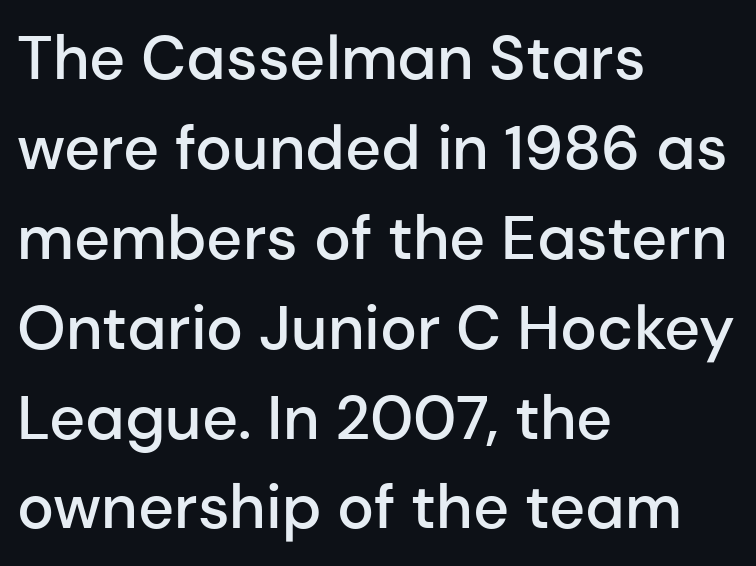
Grotesque or geometric, the face here clearly has no serifs. Summary of vertical rhythm: regular, with standard interline spacing. Nothing unusual about the tracking: characters are spaced as the font intends. You can tell it's not italic because the verticals are truly vertical. A typesetter would call this proportional, since set widths differ per character.
